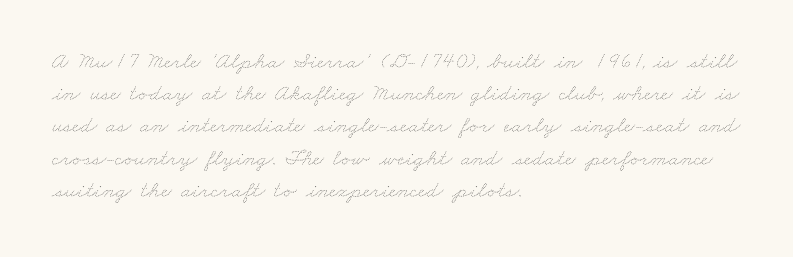
Q: Is the text bold? A: No.
Q: Is the text underlined? A: No.
Q: How is the paragraph aligned? A: Left-aligned.
Q: Is the spacing between letters normal or unusually wide? A: Normal.
Q: Is the spacing between lines tight, normal or loose? A: Normal.
